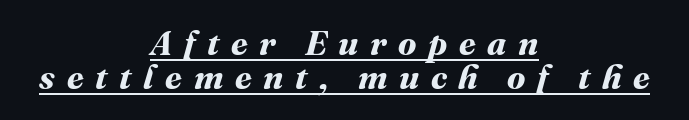
{"bold": "yes", "weight": "bold", "width": "normal", "stroke_contrast": "medium", "x_height": "medium", "monospaced": "no", "underline": "yes", "align": "center", "line_spacing": "tight", "line_spacing_ratio": 1.01, "letter_spacing": "wide", "letter_spacing_em": 0.34, "glyph_px": 34}
